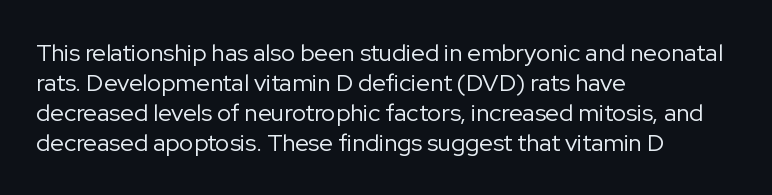
Honestly, there is no underline to notice here at all. The font's upright variant was chosen for this text. Horizontally, the lines are justified to the leading edge only. Bold? No — there's no thickening of the strokes.
